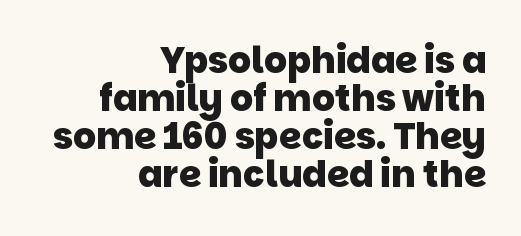
Q: Is the text bold? A: Yes.
Q: Is the typeface a serif or a sans-serif typeface? A: Sans-serif.
Q: Is the text underlined? A: No.
Q: How is the paragraph aligned? A: Right-aligned.
Q: Is the spacing between letters normal or unusually wide? A: Normal.
Q: Is the spacing between lines tight, normal or loose? A: Tight.
Q: Width (condensed, normal, or wide)? A: Normal.
Q: Stroke contrast? A: Low.
Q: x-height? A: Large.
Q: Monospaced? A: No.
